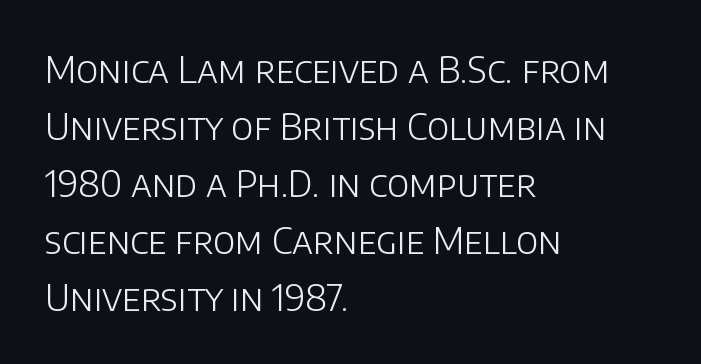
Q: Is the text bold? A: No.
Q: Is the text italic (slanted)? A: No, it is upright.
Q: Is the typeface a serif or a sans-serif typeface? A: Sans-serif.
Q: Is the text underlined? A: No.
Q: How is the paragraph aligned? A: Left-aligned.
Q: Is the spacing between letters normal or unusually wide? A: Normal.
Q: Is the spacing between lines tight, normal or loose? A: Normal.
Q: Width (condensed, normal, or wide)? A: Normal.
Q: Stroke contrast? A: Low.
Q: x-height? A: Large.
Q: Monospaced? A: No.
